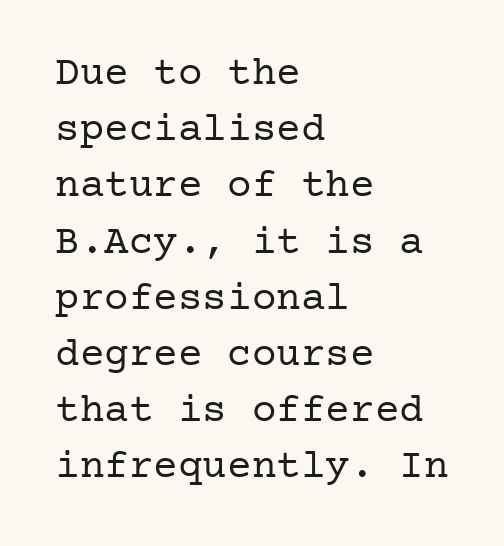
Honestly, the row spacing looks completely unremarkable. Compared with a typical body face, this is equally light or lighter still. Line starts are locked; line ends wander. Students, note that the glyphs here touch the page at normal intervals.
